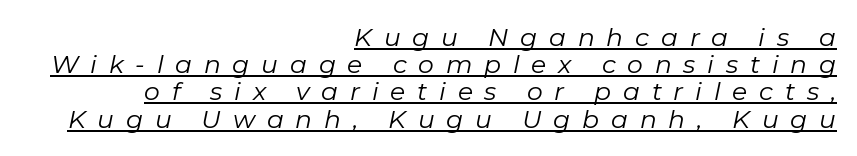
Cramped leading. Nothing heavy about these letters — not bold at all. A flush-right, rag-left setting is used for this passage. The sample's only ornament is a line tracing under the words. The text carries the slant typical of an italic or oblique font.
